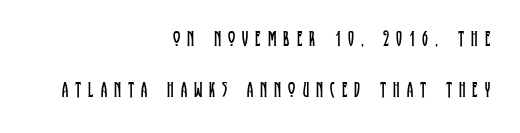
This sample is right-justified, so line beginnings fall wherever the words allow. You could fit nearly another row in the gap between these rows. A light-to-regular cut is what we see here. Underline: absent. These lines were composed using upright roman letters.
